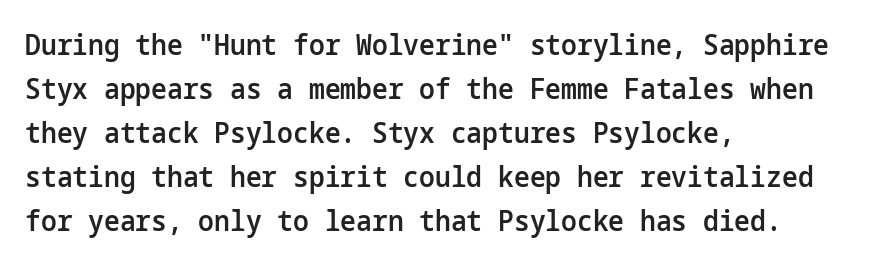
{"serif": "no", "italic": "no", "bold": "semi", "weight": "semibold", "width": "normal", "stroke_contrast": "low", "x_height": "medium", "underline": "no", "align": "left", "line_spacing": "normal", "line_spacing_ratio": 1.57, "letter_spacing": "normal", "letter_spacing_em": 0.0, "glyph_px": 28}
